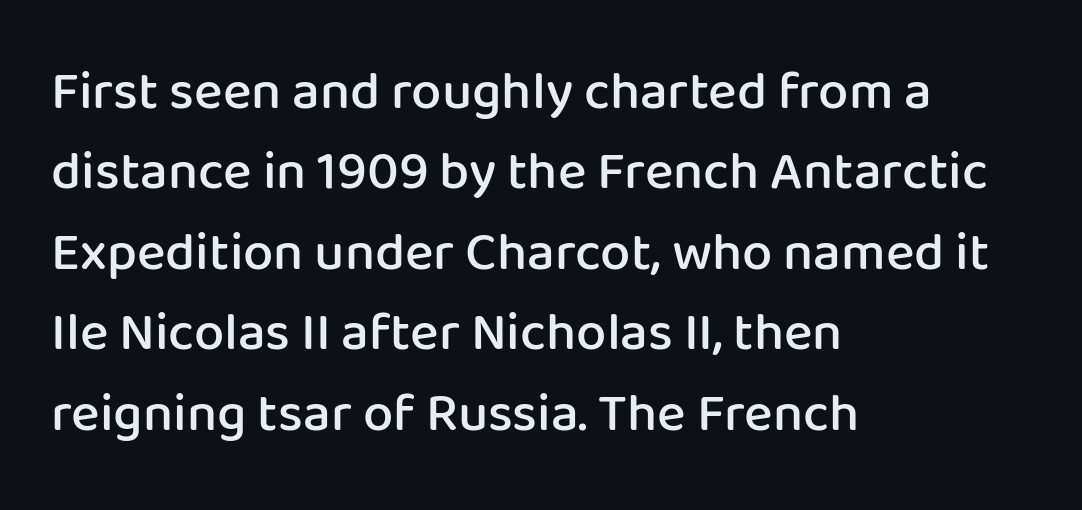
The image shows 54 px semibold sans-serif type, upright; set left-aligned, normal line spacing (1.49x), normal letter spacing, not underlined; low stroke contrast and a medium x-height.
